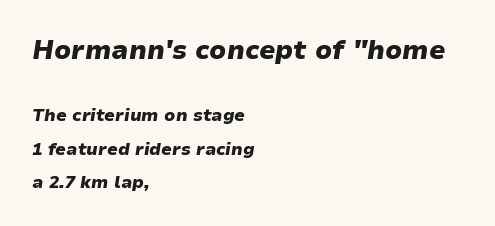
Leftover space on each line is placed entirely after the last word. The rendering keeps characters at their native spacing. Style check: oblique. A student would notice the top passage is typeset larger than what follows.
